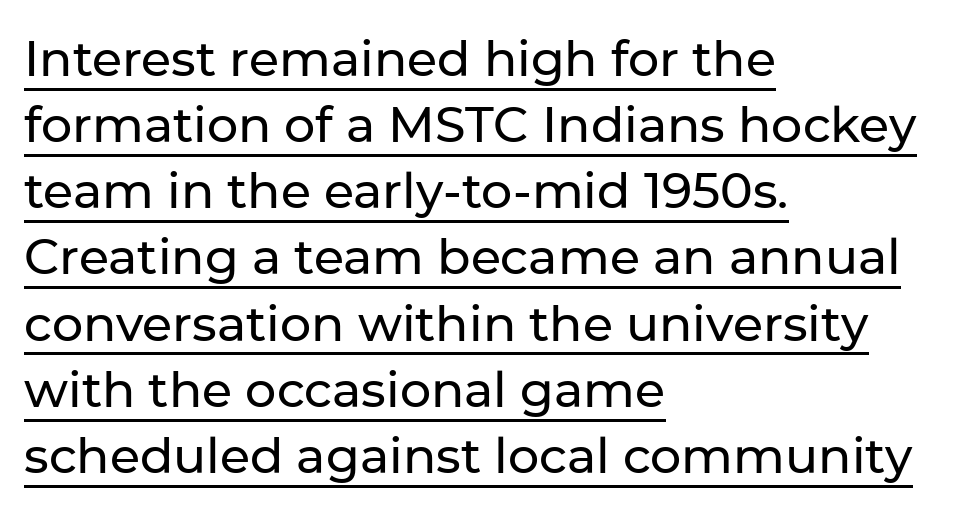
{"serif": "no", "italic": "no", "width": "normal", "stroke_contrast": "low", "x_height": "medium", "monospaced": "no", "underline": "yes", "align": "left", "line_spacing": "normal", "line_spacing_ratio": 1.35, "letter_spacing": "normal", "letter_spacing_em": 0.0, "glyph_px": 49}
